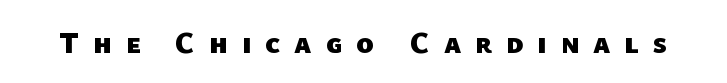
Q: Is the text bold? A: Yes.
Q: Is the typeface a serif or a sans-serif typeface? A: Sans-serif.
Q: Is the text underlined? A: No.
Q: Is the spacing between letters normal or unusually wide? A: Unusually wide.
Q: Width (condensed, normal, or wide)? A: Normal.
Q: Stroke contrast? A: Low.
Q: x-height? A: Medium.
Q: Monospaced? A: No.
